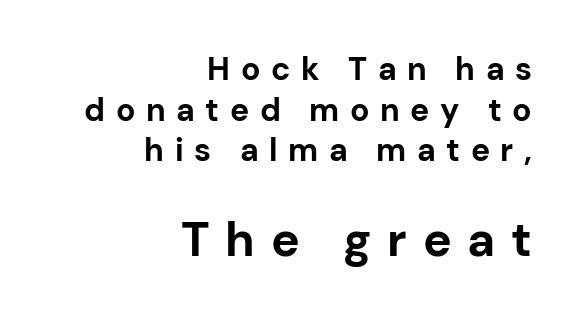
The image shows 48 px bold sans-serif type, upright; set right-aligned, normal line spacing (1.27x), unusually wide letter spacing (+0.33 em), not underlined; the second (bottom) block is 1.5x larger; low stroke contrast and a medium x-height.
